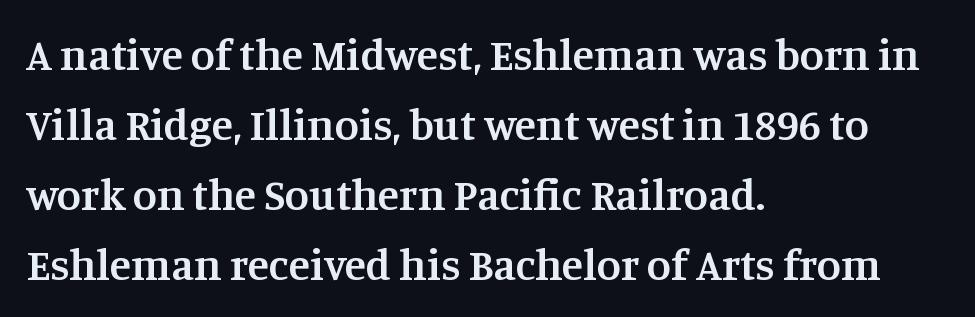
{"serif": "yes", "italic": "no", "bold": "semi", "weight": "semibold", "width": "normal", "stroke_contrast": "medium", "x_height": "large", "monospaced": "no", "underline": "no", "align": "left", "line_spacing": "normal", "line_spacing_ratio": 1.59, "letter_spacing": "normal", "letter_spacing_em": 0.0, "glyph_px": 44}
